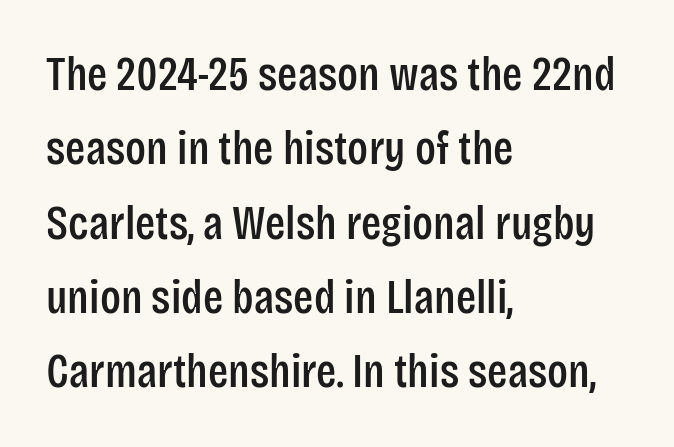
Q: Is the text italic (slanted)? A: No, it is upright.
Q: Is the typeface a serif or a sans-serif typeface? A: Sans-serif.
Q: Is the text underlined? A: No.
Q: How is the paragraph aligned? A: Left-aligned.
Q: Is the spacing between letters normal or unusually wide? A: Normal.
Q: Is the spacing between lines tight, normal or loose? A: Normal.
Q: Width (condensed, normal, or wide)? A: Condensed.
Q: Stroke contrast? A: Low.
Q: x-height? A: Large.
Q: Monospaced? A: No.
